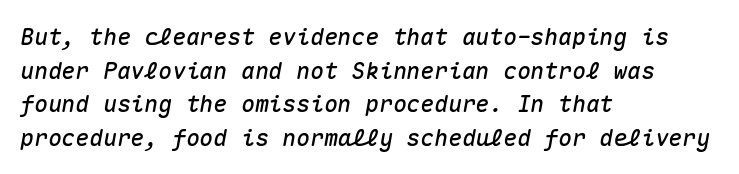
Q: Is the text italic (slanted)? A: Yes, it leans right by about 10 degrees.
Q: Is the text underlined? A: No.
Q: How is the paragraph aligned? A: Left-aligned.
Q: Is the spacing between letters normal or unusually wide? A: Normal.
Q: Is the spacing between lines tight, normal or loose? A: Normal.
